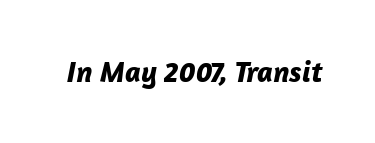
The image shows 30 px bold type, italic (leaning right); set normal letter spacing, not underlined; low stroke contrast and a medium x-height.
